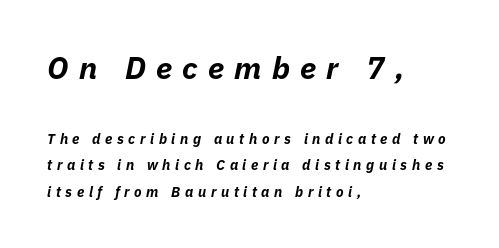
The image shows 31 px bold type, italic (leaning right); set left-aligned, line spacing 1.86x, unusually wide letter spacing (+0.33 em), not underlined; the first (top) block is 2.21x larger; low stroke contrast and a medium x-height.
